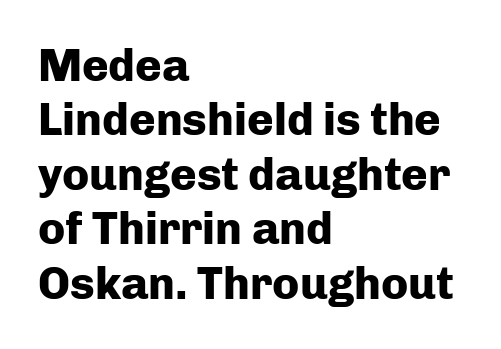
The designer went with a sans here, leaving each stem footless. Honestly, the letter spacing is just normal — you wouldn't notice it. Looks like regular typesetting: each glyph gets only the width it needs. The space beneath each line is pristine and unruled.
